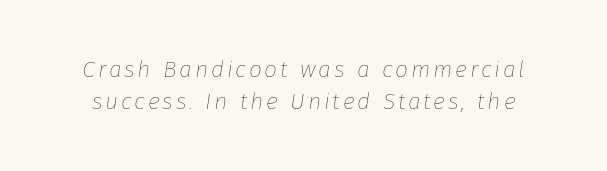
{"italic": "yes", "lean": "right", "slant_degrees": 8, "bold": "no", "underline": "no", "line_spacing": "normal", "line_spacing_ratio": 1.38, "glyph_px": 23}
